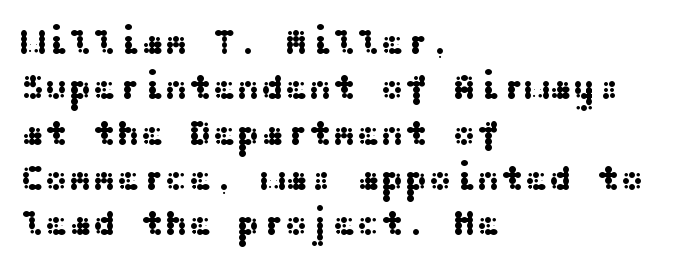
The setting favours the left margin, as ordinary paragraphs usually do. The gaps between neighbouring characters are ordinary and unremarkable. The space directly below the letters is spotless. The characters display no serif detailing; their extremities are plain. The lettering stays uniformly vertical, giving the passage a roman look. Vertically, the passage feels balanced, rows spaced as you'd expect.
